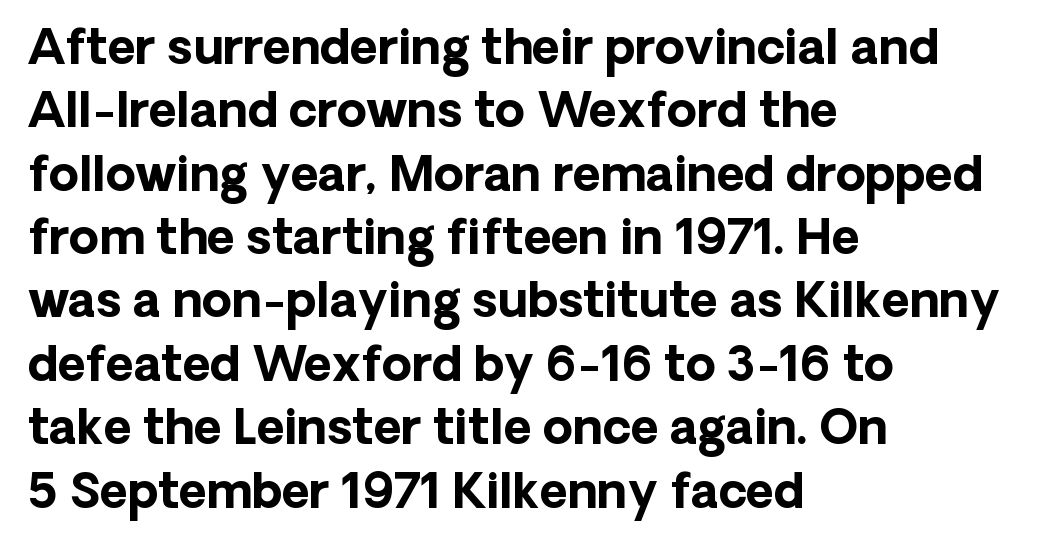
Q: Is the text bold? A: Yes.
Q: Is the text italic (slanted)? A: No, it is upright.
Q: Is the typeface a serif or a sans-serif typeface? A: Sans-serif.
Q: Is the text underlined? A: No.
Q: How is the paragraph aligned? A: Left-aligned.
Q: Is the spacing between letters normal or unusually wide? A: Normal.
Q: Is the spacing between lines tight, normal or loose? A: Normal.
Q: Width (condensed, normal, or wide)? A: Normal.
Q: Stroke contrast? A: Low.
Q: x-height? A: Medium.
Q: Monospaced? A: No.
